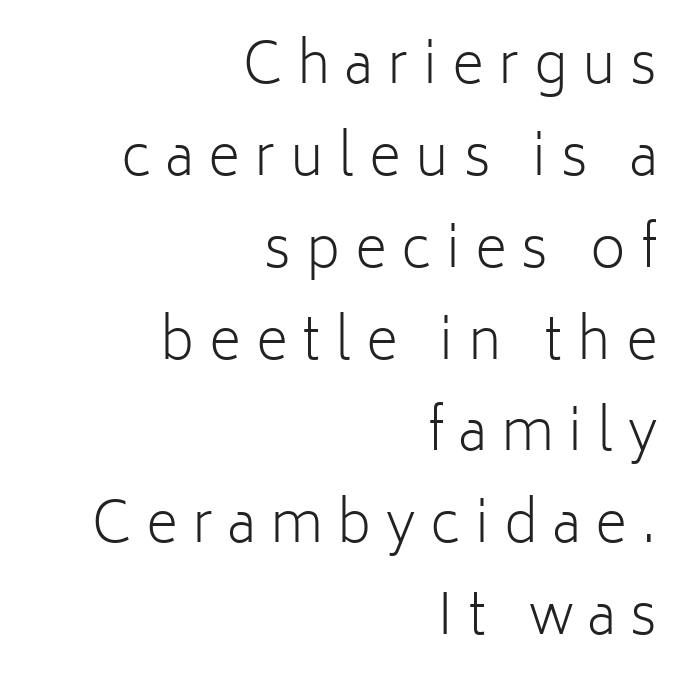
The image shows 55 px light sans-serif type, upright; set right-aligned, normal line spacing (1.67x), unusually wide letter spacing (+0.27 em), not underlined; low stroke contrast and a medium x-height.
